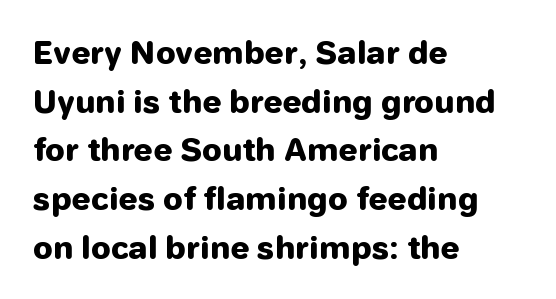
Q: Is the text bold? A: Yes.
Q: Is the text italic (slanted)? A: No, it is upright.
Q: Is the typeface a serif or a sans-serif typeface? A: Sans-serif.
Q: Is the text underlined? A: No.
Q: How is the paragraph aligned? A: Left-aligned.
Q: Is the spacing between letters normal or unusually wide? A: Normal.
Q: Is the spacing between lines tight, normal or loose? A: Normal.
Q: Width (condensed, normal, or wide)? A: Normal.
Q: Stroke contrast? A: Low.
Q: x-height? A: Medium.
Q: Monospaced? A: No.
